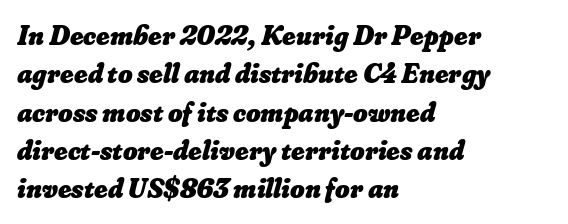
Q: Is the text bold? A: Yes.
Q: Is the text underlined? A: No.
Q: How is the paragraph aligned? A: Left-aligned.
Q: Is the spacing between letters normal or unusually wide? A: Normal.
Q: Is the spacing between lines tight, normal or loose? A: Normal.
Q: Width (condensed, normal, or wide)? A: Normal.
Q: Stroke contrast? A: Low.
Q: x-height? A: Small.
Q: Monospaced? A: No.
